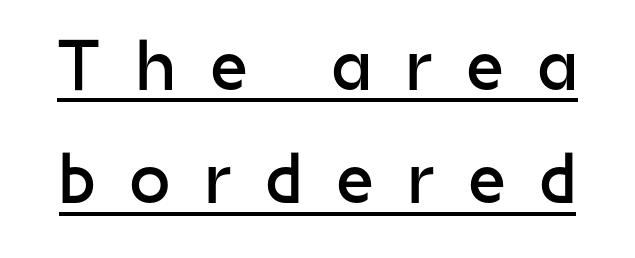
The image shows 72 px regular-weight sans-serif type, upright; set normal line spacing (1.57x), unusually wide letter spacing (+0.49 em), underlined; low stroke contrast and a medium x-height.
